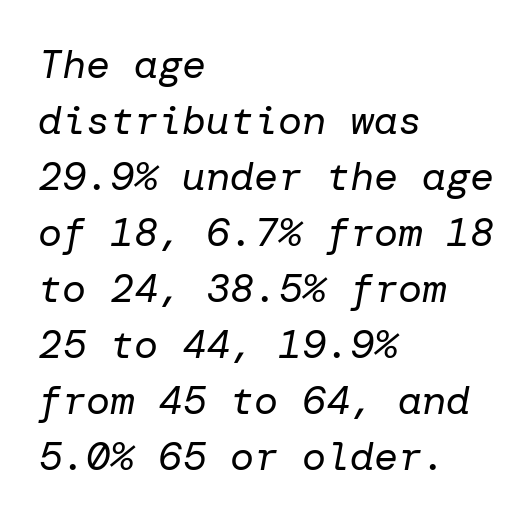
The image shows 40 px regular-weight type, italic (leaning right); set left-aligned, normal line spacing (1.4x), normal letter spacing, not underlined; low stroke contrast and a medium x-height.
